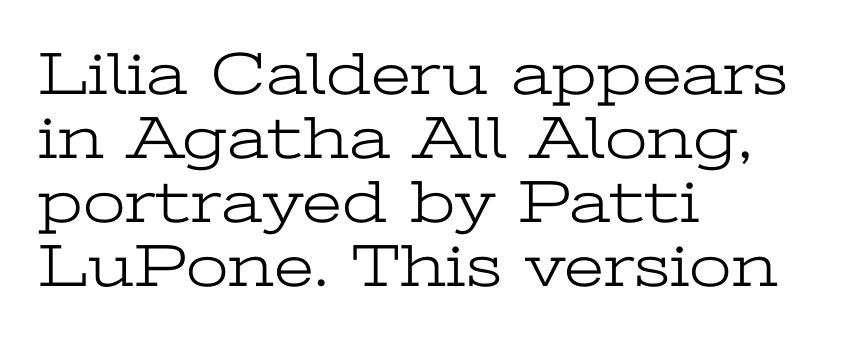
A typesetter would label this face a serif. Standard letterfit; no display-style spreading of the glyphs. Underline: absent. You could not count columns in this text — the font is proportionally spaced. Horizontal bands of white between lines are thin slivers. This sample uses an upright cut, with every glyph sitting square on the baseline.
